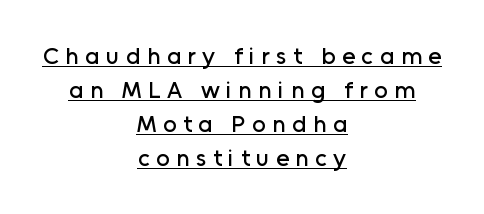
Q: Is the text italic (slanted)? A: No, it is upright.
Q: Is the text underlined? A: Yes.
Q: How is the paragraph aligned? A: Centered.
Q: Is the spacing between letters normal or unusually wide? A: Unusually wide.
Q: Is the spacing between lines tight, normal or loose? A: Normal.
